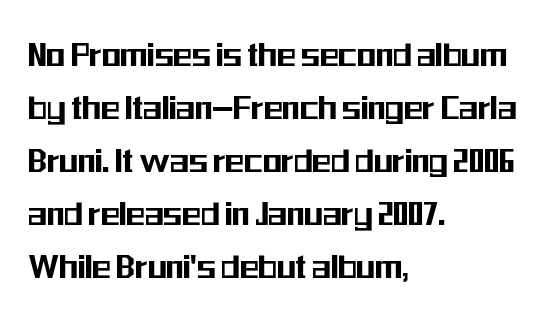
Descenders hang freely into open space. The type is set solid horizontally, with unmodified tracking. Each letter keeps its own natural width here, so spacing adapts to shape. Ordinary non-slanted type is in use.
